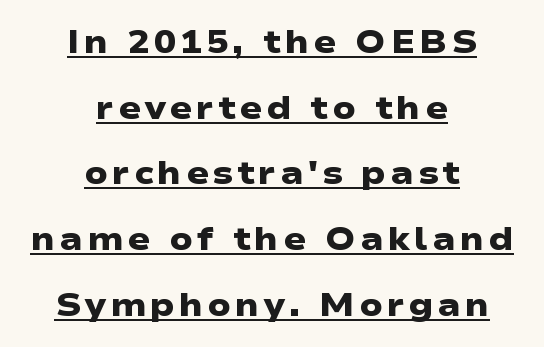
Q: Is the text bold? A: Yes.
Q: Is the typeface a serif or a sans-serif typeface? A: Sans-serif.
Q: Is the text underlined? A: Yes.
Q: How is the paragraph aligned? A: Centered.
Q: Is the spacing between lines tight, normal or loose? A: Loose.
Q: Width (condensed, normal, or wide)? A: Wide.
Q: Stroke contrast? A: Low.
Q: x-height? A: Medium.
Q: Monospaced? A: No.
